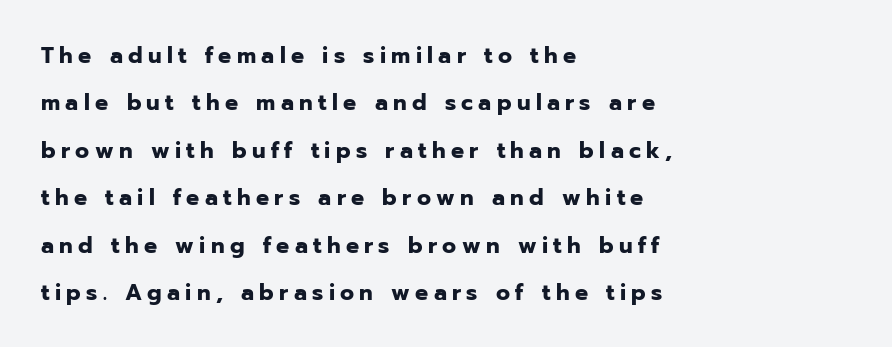
Honestly, there is no underline to notice here at all. The leading is generous, giving the passage an open texture. Substantial extra tracking has been applied to these lines. These lines are set flush left with a ragged right edge. Typographic density is high because the face is bold.
